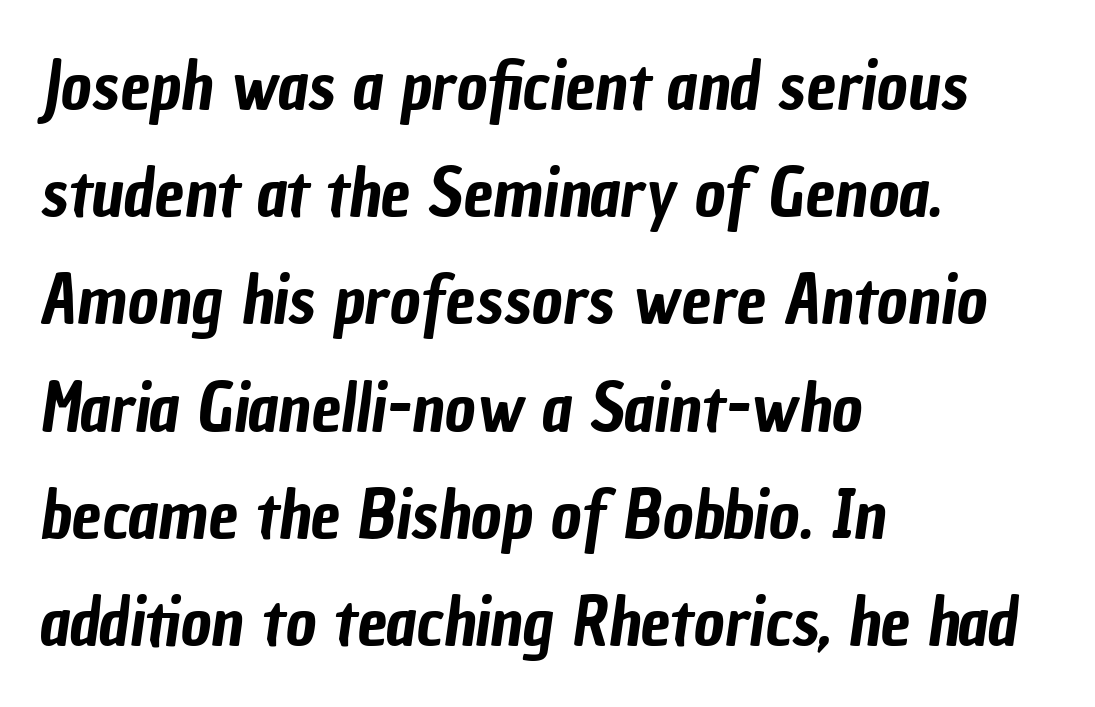
The rendering uses natural spacing where letterforms have individual widths. Honestly, there is no underline to notice here at all. The rows are spaced the way most documents space them. The font family rendered here belongs to the sans-serif group.
